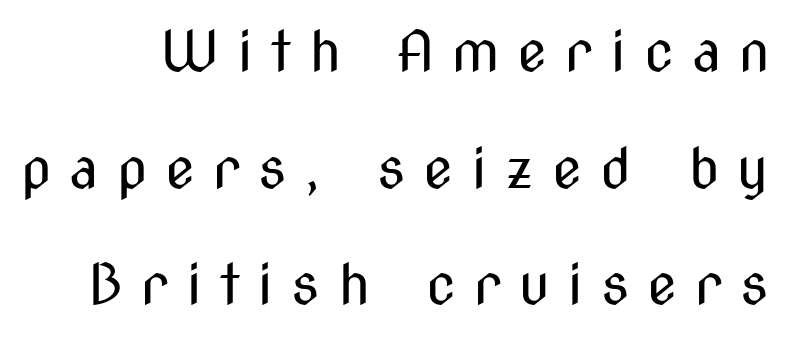
Clear beneath every line of the passage. Display-style spreading of the glyphs; the letterfit is very open. No heavy texture on the line: the type isn't bold. The axis of the letterforms is exactly vertical. Each letter's strokes conclude bluntly, with no projecting serifs. This sample has the flowing, uneven cadence of proportional lettering.
